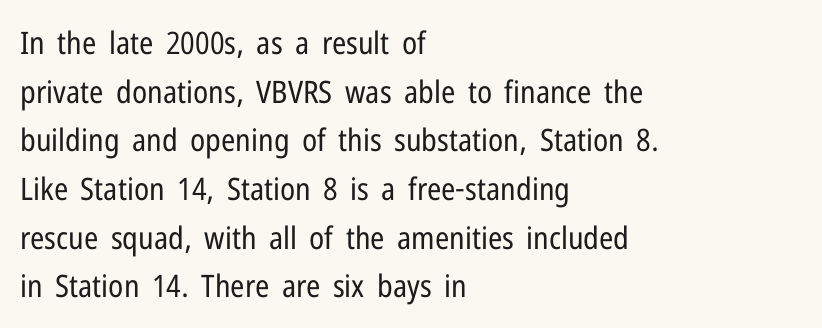
The image shows 31 px regular-weight, condensed sans-serif type, upright; set left-aligned, normal line spacing (1.57x), normal letter spacing, not underlined; low stroke contrast and a medium x-height.
